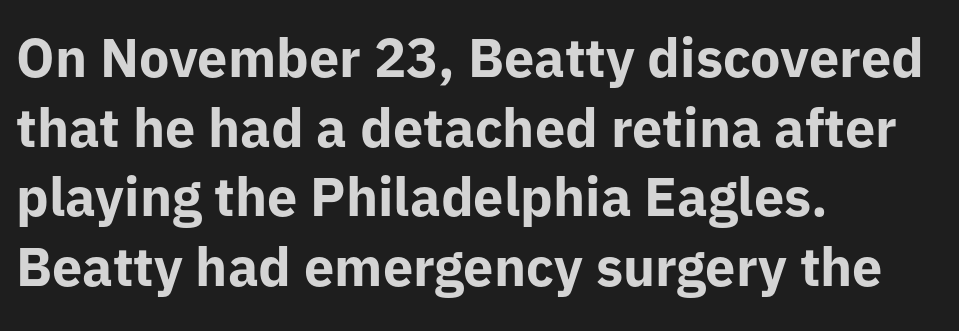
Q: Is the text bold? A: Yes.
Q: Is the text italic (slanted)? A: No, it is upright.
Q: Is the typeface a serif or a sans-serif typeface? A: Sans-serif.
Q: Is the text underlined? A: No.
Q: How is the paragraph aligned? A: Left-aligned.
Q: Is the spacing between letters normal or unusually wide? A: Normal.
Q: Is the spacing between lines tight, normal or loose? A: Normal.
Q: Width (condensed, normal, or wide)? A: Normal.
Q: Stroke contrast? A: Low.
Q: x-height? A: Medium.
Q: Monospaced? A: No.
